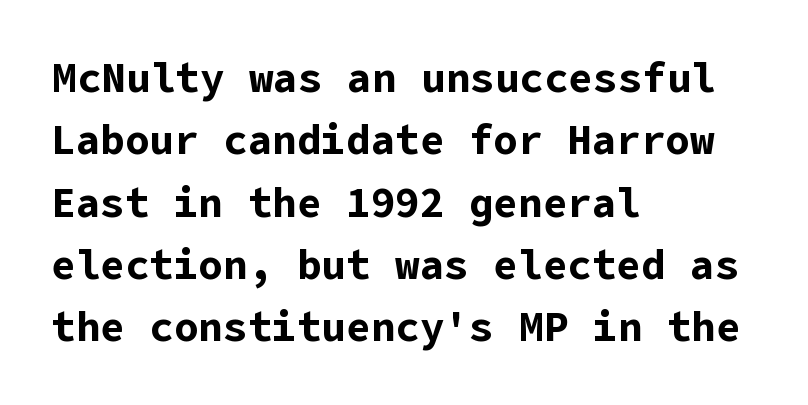
Q: Is the text bold? A: Yes.
Q: Is the text italic (slanted)? A: No, it is upright.
Q: Is the typeface a serif or a sans-serif typeface? A: Sans-serif.
Q: Is the text underlined? A: No.
Q: How is the paragraph aligned? A: Left-aligned.
Q: Is the spacing between letters normal or unusually wide? A: Normal.
Q: Is the spacing between lines tight, normal or loose? A: Normal.
Q: Width (condensed, normal, or wide)? A: Normal.
Q: Stroke contrast? A: Low.
Q: x-height? A: Medium.
